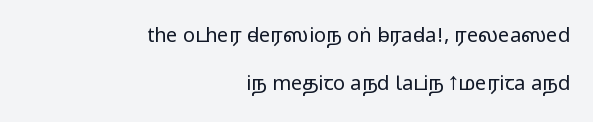
Q: Is the text bold? A: No.
Q: Is the text italic (slanted)? A: No, it is upright.
Q: Is the text underlined? A: No.
Q: How is the paragraph aligned? A: Right-aligned.
Q: Is the spacing between letters normal or unusually wide? A: Normal.
Q: Is the spacing between lines tight, normal or loose? A: Loose.
